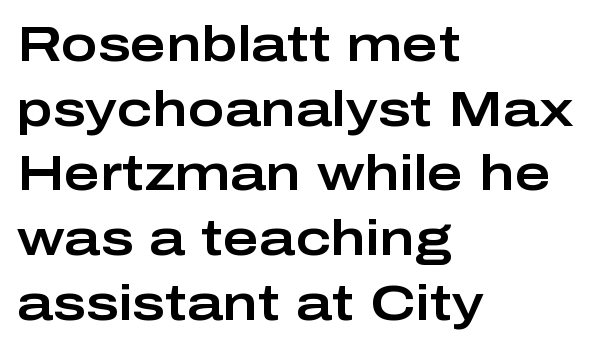
Designer's note — italics off, roman on. Grotesque or geometric, the face here clearly has no serifs. This sample uses plain, unmodified letter spacing. The specimen omits any rule beneath the text block's lines. Regarding leading, the lines here are spaced in the standard way. The letters advance in unequal steps, a hallmark of proportional type.
